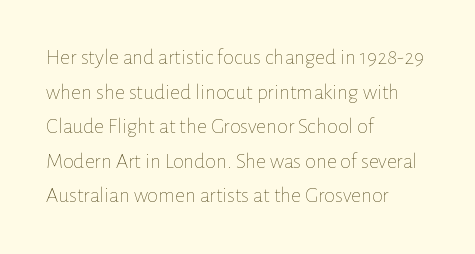
{"italic": "no", "bold": "no", "underline": "no", "align": "left", "line_spacing": "normal", "line_spacing_ratio": 1.57, "letter_spacing": "normal", "letter_spacing_em": 0.0, "glyph_px": 22}
